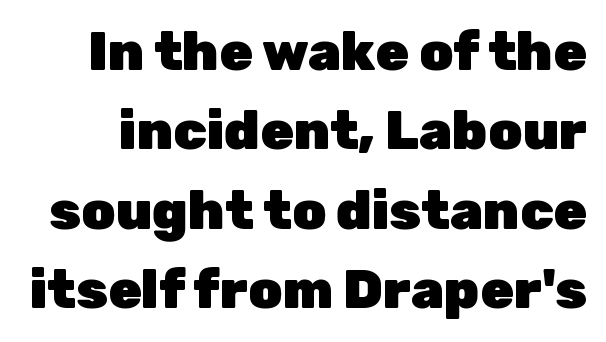
Q: Is the text bold? A: Yes.
Q: Is the text italic (slanted)? A: No, it is upright.
Q: Is the typeface a serif or a sans-serif typeface? A: Sans-serif.
Q: Is the text underlined? A: No.
Q: Is the spacing between letters normal or unusually wide? A: Normal.
Q: Is the spacing between lines tight, normal or loose? A: Normal.
Q: Width (condensed, normal, or wide)? A: Normal.
Q: Stroke contrast? A: Low.
Q: x-height? A: Medium.
Q: Monospaced? A: No.
